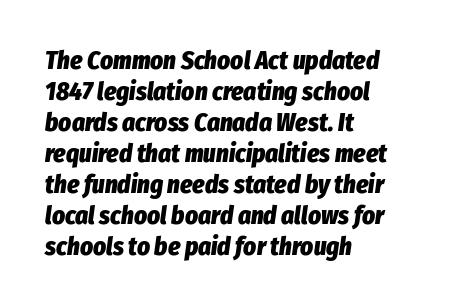
{"italic": "yes", "lean": "right", "slant_degrees": 8, "bold": "yes", "underline": "no", "align": "left", "line_spacing_ratio": 1.24, "letter_spacing": "normal", "letter_spacing_em": 0.0, "glyph_px": 25}
